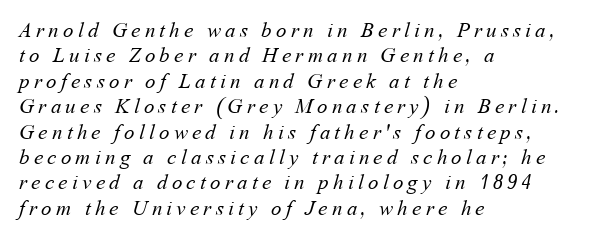
Q: Is the text bold? A: No.
Q: Is the text underlined? A: No.
Q: How is the paragraph aligned? A: Left-aligned.
Q: Is the spacing between letters normal or unusually wide? A: Unusually wide.
